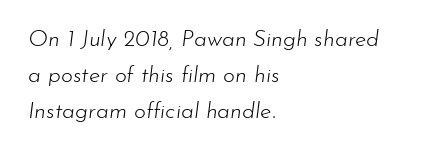
Caption: face not bold, strokes unweighted. In terms of leading, this rendering sits right in the middle. Unmarked baselines from the first word to the last. Words appear dense and cohesive because spacing is normal. The rendering anchors every line to the left-hand side.
